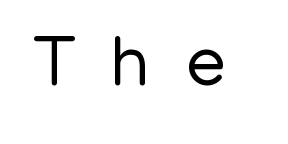
Q: Is the text bold? A: No.
Q: Is the text italic (slanted)? A: No, it is upright.
Q: Is the typeface a serif or a sans-serif typeface? A: Sans-serif.
Q: Is the text underlined? A: No.
Q: Is the spacing between letters normal or unusually wide? A: Unusually wide.
Q: Width (condensed, normal, or wide)? A: Normal.
Q: Stroke contrast? A: Low.
Q: x-height? A: Medium.
Q: Monospaced? A: No.
